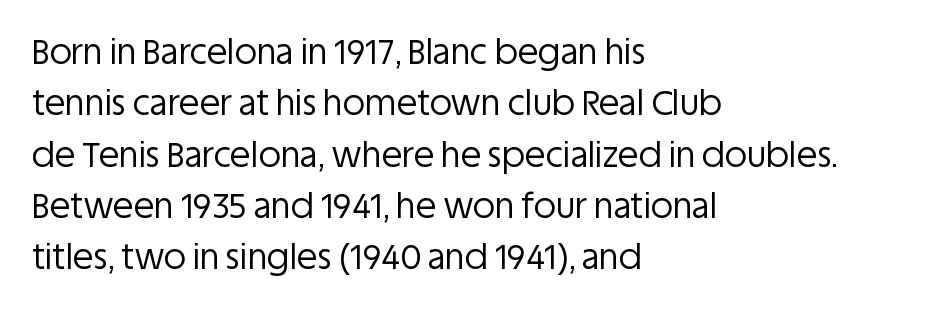
This sample keeps an unexceptional amount of space between lines. Words float on clear page, feet unadorned. Typographically, this falls in the sans-serif category. Is the block centered? No — it sits flush against the left margin. The tracking reads as untouched default to a designer's eye. Looks like regular typesetting: each glyph gets only the width it needs.
